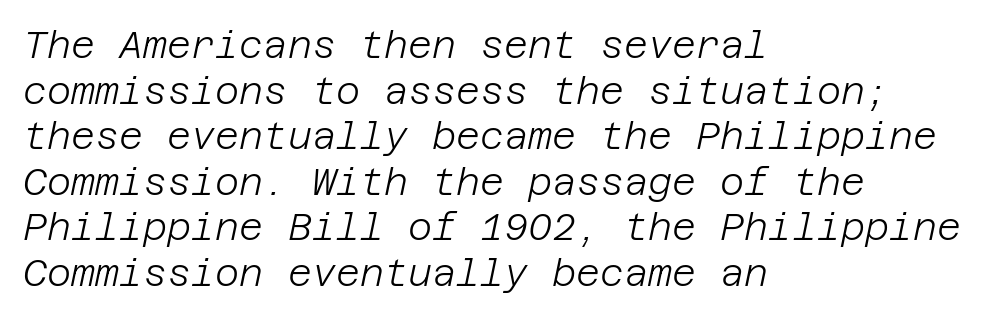
Stroke mass is kept to a normal reading level or below. Any mark beneath the type? The region is blank. In terms of letterspacing, this is plain default setting. Style check: oblique.
